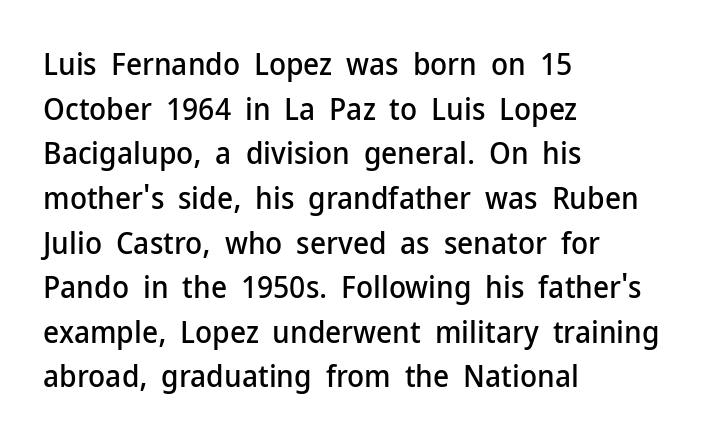
The image shows 31 px sans-serif type, upright; set left-aligned, normal line spacing (1.44x), normal letter spacing, not underlined; low stroke contrast and a medium x-height.
